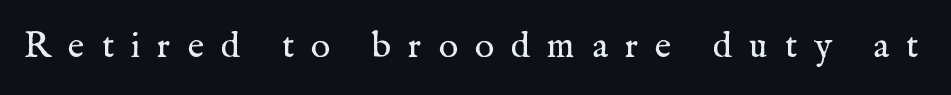
The image shows 36 px regular-weight serif type, upright; set unusually wide letter spacing (+0.47 em), not underlined; medium stroke contrast and a medium x-height.
